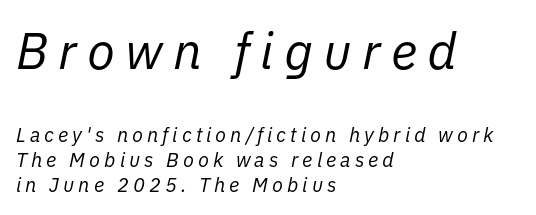
The image shows 51 px regular-weight type, italic (leaning right); set left-aligned, normal line spacing (1.26x), unusually wide letter spacing (+0.2 em), not underlined; the first (top) block is 2.55x larger; low stroke contrast and a medium x-height.
